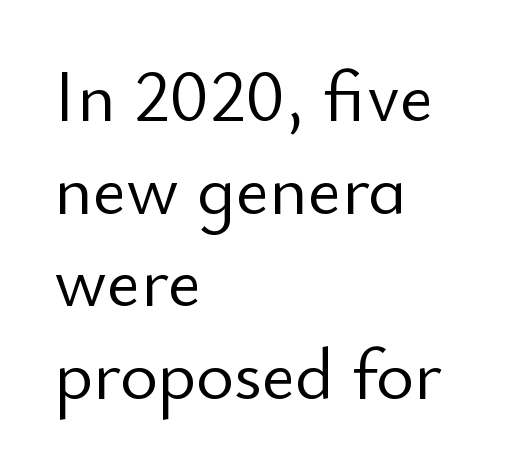
The type sits square on the baseline with zero lean. Stems and bowls with no extra thickness — not bold. A typesetter would call this leading conventional body-copy spacing. The text was rendered using a sans face with plain stroke endings. Standard letterfit; no display-style spreading of the glyphs.
